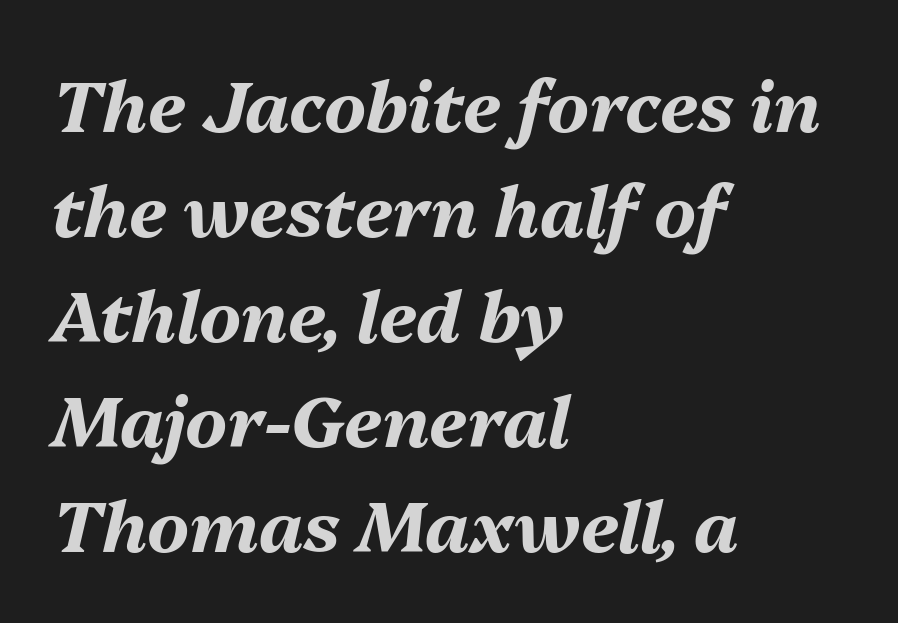
The image shows 71 px bold type, italic (leaning right); set left-aligned, normal line spacing (1.48x), normal letter spacing, not underlined; medium stroke contrast and a medium x-height.
